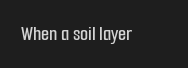
Every character sits straight up, as roman type does. The string is rendered with underlining switched off. Students, note that the glyphs here touch the page at normal intervals.
